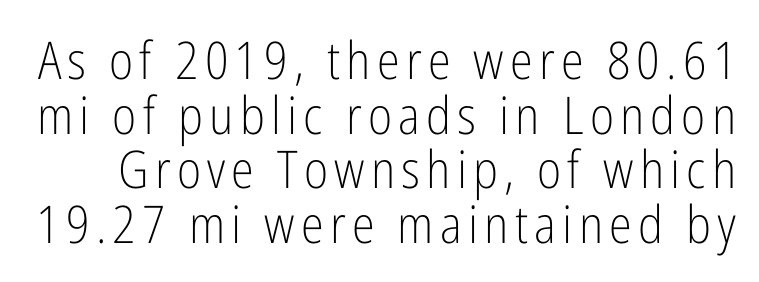
Q: Is the text bold? A: No.
Q: Is the text italic (slanted)? A: No, it is upright.
Q: Is the typeface a serif or a sans-serif typeface? A: Sans-serif.
Q: Is the text underlined? A: No.
Q: Is the spacing between lines tight, normal or loose? A: Tight.
Q: Width (condensed, normal, or wide)? A: Condensed.
Q: Stroke contrast? A: Low.
Q: x-height? A: Medium.
Q: Monospaced? A: No.
